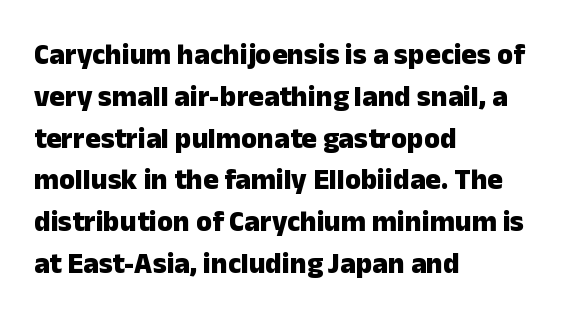
The image shows 29 px heavy sans-serif type, upright; set left-aligned, normal line spacing (1.44x), normal letter spacing, not underlined; low stroke contrast and a medium x-height.
